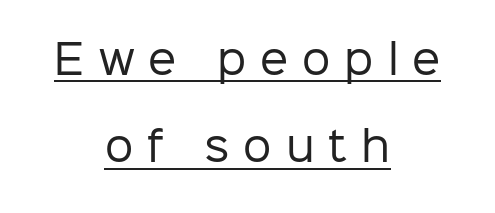
One glance says open: line gaps are wider than usual. How are the letters spaced? Widely, with obvious added tracking. The passage shown is typed in a proportional face where columns would drift. Horizontally, the lines are justified to the midpoint only. The passage shown is typeset with a sans-serif family.
